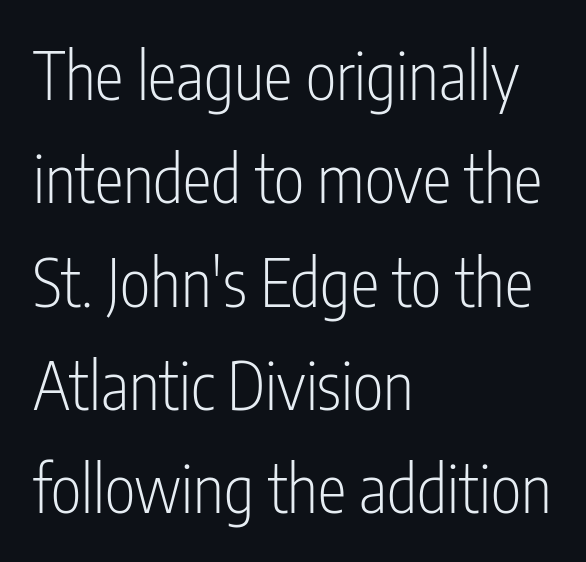
Q: Is the text bold? A: No.
Q: Is the text italic (slanted)? A: No, it is upright.
Q: Is the typeface a serif or a sans-serif typeface? A: Sans-serif.
Q: Is the text underlined? A: No.
Q: How is the paragraph aligned? A: Left-aligned.
Q: Is the spacing between letters normal or unusually wide? A: Normal.
Q: Is the spacing between lines tight, normal or loose? A: Normal.
Q: Width (condensed, normal, or wide)? A: Condensed.
Q: Stroke contrast? A: Low.
Q: x-height? A: Medium.
Q: Monospaced? A: No.
